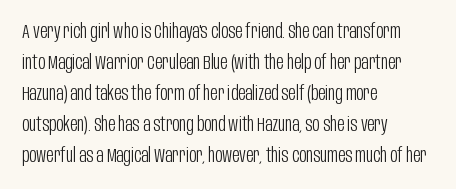
The image shows 20 px text type, upright; set left-aligned, normal line spacing (1.55x), normal letter spacing, not underlined.
